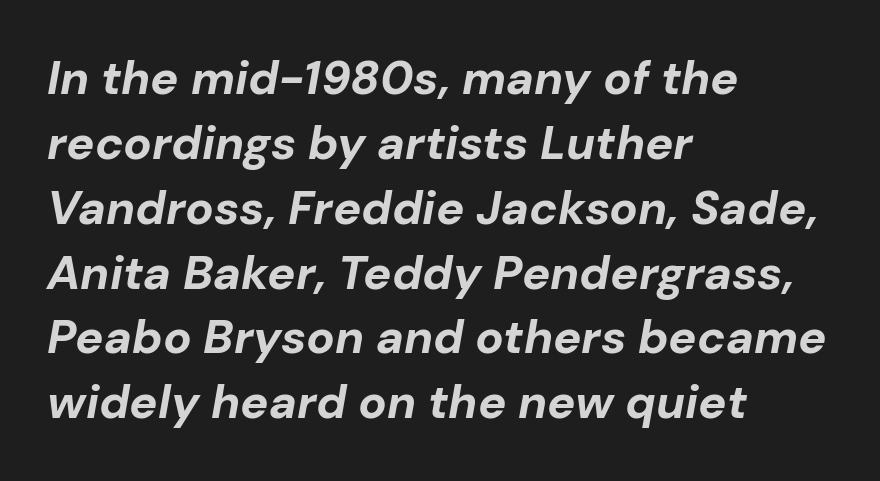
Rows of type keep a routine distance in the vertical direction. Rule under the text: the space is simply empty. Is the type slanted? Yes — the strokes lean at a clear angle. The rendering keeps characters at their native spacing.
